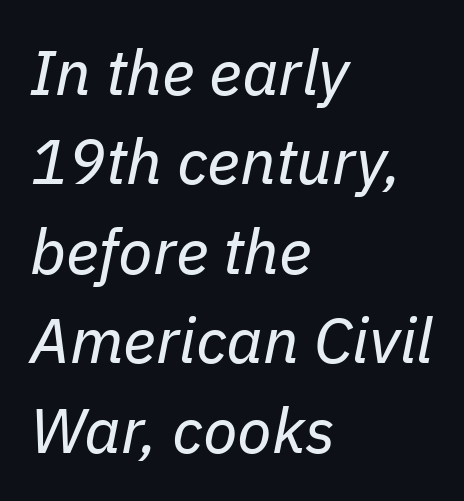
The lines sit at an ordinary, default distance from one another. The words here are not underlined. No extra tracking has been applied to these lines. Every character sits at an angle, as italics do.
